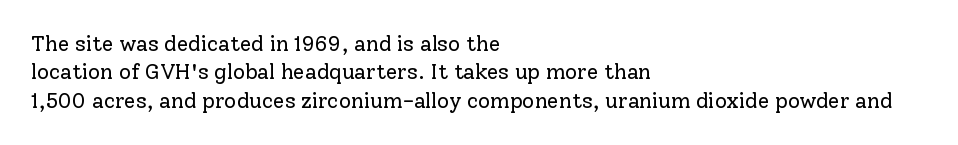
Q: Is the text bold? A: No.
Q: Is the text italic (slanted)? A: No, it is upright.
Q: Is the text underlined? A: No.
Q: How is the paragraph aligned? A: Left-aligned.
Q: Is the spacing between letters normal or unusually wide? A: Normal.
Q: Is the spacing between lines tight, normal or loose? A: Normal.
